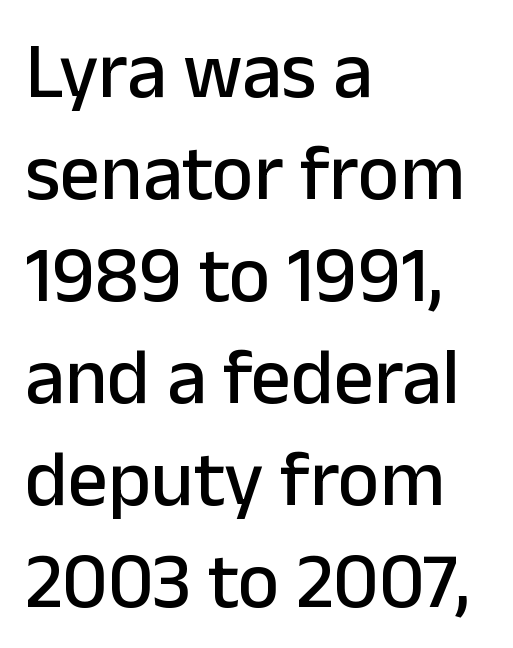
The image shows 79 px sans-serif type, upright; set left-aligned, normal line spacing (1.29x), normal letter spacing, not underlined; low stroke contrast and a medium x-height.
